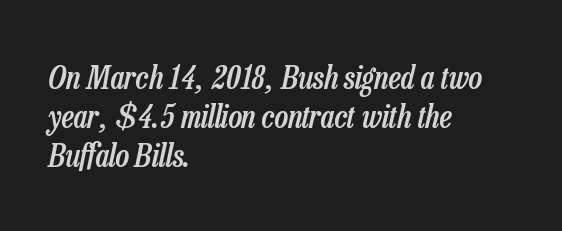
Q: Is the text bold? A: Semi-bold.
Q: Is the text italic (slanted)? A: Yes, it leans right by about 13 degrees.
Q: Is the text underlined? A: No.
Q: How is the paragraph aligned? A: Left-aligned.
Q: Is the spacing between letters normal or unusually wide? A: Normal.
Q: Width (condensed, normal, or wide)? A: Condensed.
Q: Stroke contrast? A: Low.
Q: x-height? A: Medium.
Q: Monospaced? A: No.
